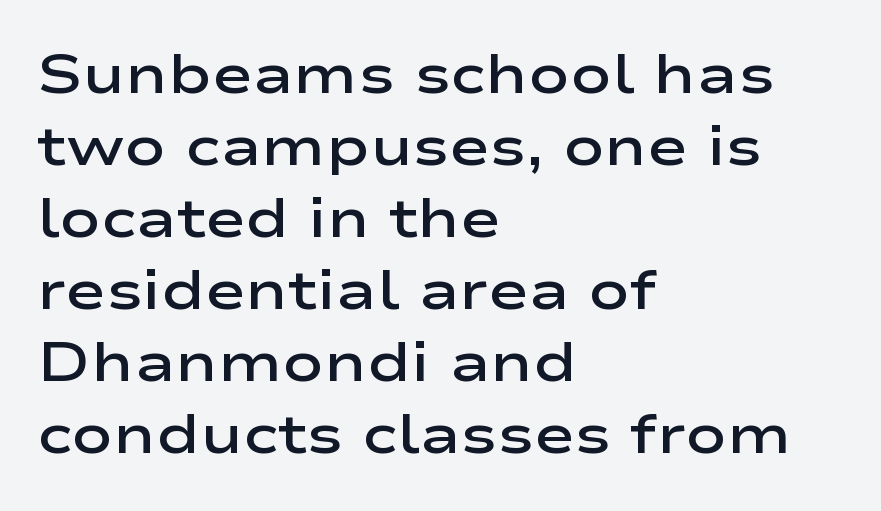
{"serif": "no", "italic": "no", "bold": "semi", "weight": "semibold", "width": "wide", "stroke_contrast": "low", "x_height": "medium", "monospaced": "no", "underline": "no", "align": "left", "line_spacing": "normal", "line_spacing_ratio": 1.31, "letter_spacing": "normal", "letter_spacing_em": 0.0, "glyph_px": 55}
